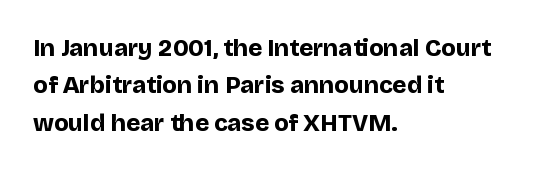
{"italic": "no", "bold": "yes", "underline": "no", "align": "left", "line_spacing": "normal", "line_spacing_ratio": 1.56, "letter_spacing": "normal", "letter_spacing_em": 0.0, "glyph_px": 24}
